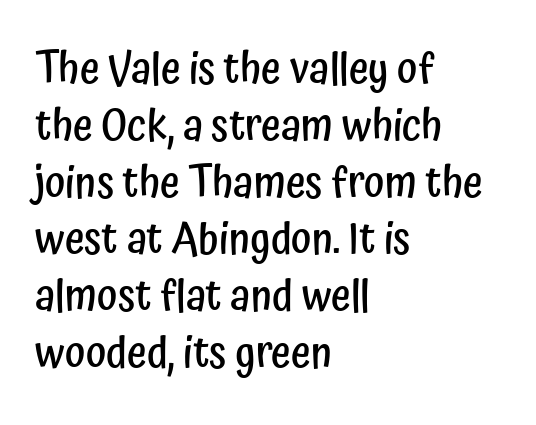
Notice how descenders clear the ascenders below comfortably — that's standard leading. No extra tracking has been applied to these lines. In terms of letterform style, serifs are entirely absent. When letters stand straight like this, we call the style roman or upright. Underlining? Definitely not there. The letters are semibold — heavier than regular but short of a full bold.
